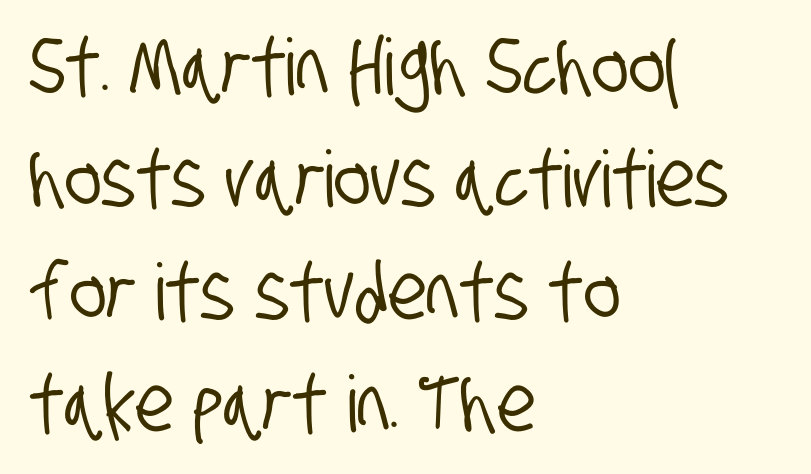
Which margin do the lines hug? The left one — the right edge is uneven. The space between consecutive lines is moderate. This sample has the flowing, uneven cadence of proportional lettering. Does the type have serifs? No, each stem ends abruptly. Unmarked baselines from the first word to the last.
